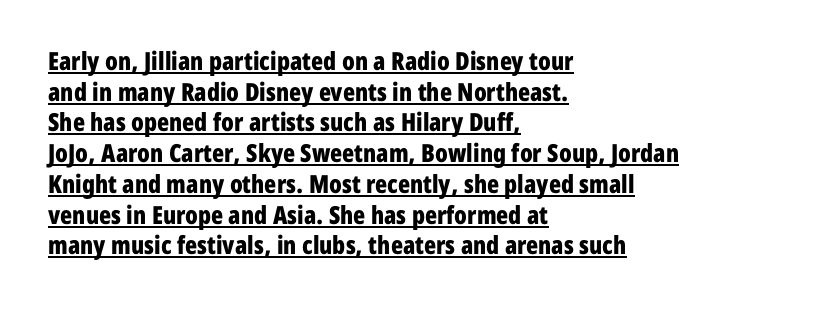
{"italic": "no", "bold": "yes", "underline": "yes", "align": "left", "line_spacing_ratio": 1.23, "letter_spacing": "normal", "letter_spacing_em": 0.0, "glyph_px": 25}
